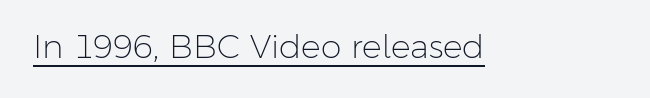
The image shows 33 px light sans-serif type, upright; set normal letter spacing, underlined; low stroke contrast and a medium x-height.
